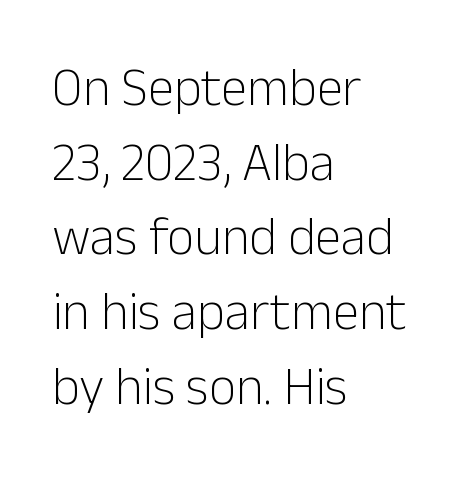
Q: Is the text bold? A: No.
Q: Is the text italic (slanted)? A: No, it is upright.
Q: Is the typeface a serif or a sans-serif typeface? A: Sans-serif.
Q: Is the text underlined? A: No.
Q: How is the paragraph aligned? A: Left-aligned.
Q: Is the spacing between letters normal or unusually wide? A: Normal.
Q: Is the spacing between lines tight, normal or loose? A: Normal.
Q: Width (condensed, normal, or wide)? A: Normal.
Q: Stroke contrast? A: Low.
Q: x-height? A: Medium.
Q: Monospaced? A: No.
